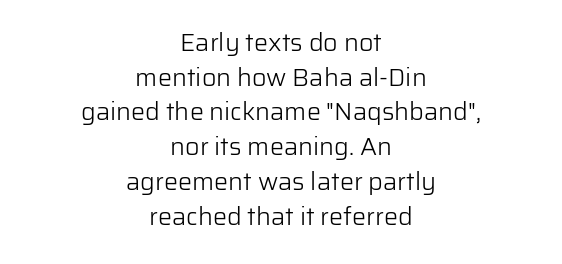
The image shows 25 px text type, upright; set centered, normal line spacing (1.39x), normal letter spacing, not underlined.
